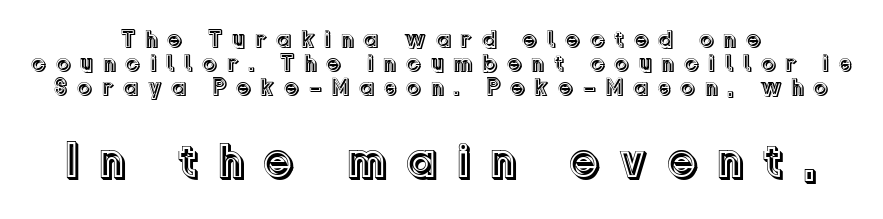
The image shows 49 px text type, upright; set centered, tight line spacing (1.01x), unusually wide letter spacing (+0.38 em), not underlined; the second (bottom) block is 2.04x larger; a medium x-height.
